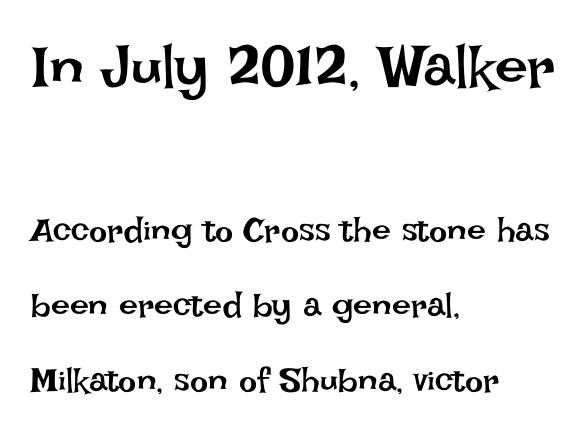
Q: Is the text bold? A: No.
Q: Is the text italic (slanted)? A: No, it is upright.
Q: Is the text underlined? A: No.
Q: How is the paragraph aligned? A: Left-aligned.
Q: Is the spacing between letters normal or unusually wide? A: Normal.
Q: Is the spacing between lines tight, normal or loose? A: Loose.
Q: Which block of text is set in a larger size, the first (top) or the second (bottom)? A: The first (top) one.
Q: Width (condensed, normal, or wide)? A: Normal.
Q: Stroke contrast? A: Low.
Q: x-height? A: Large.
Q: Monospaced? A: No.
